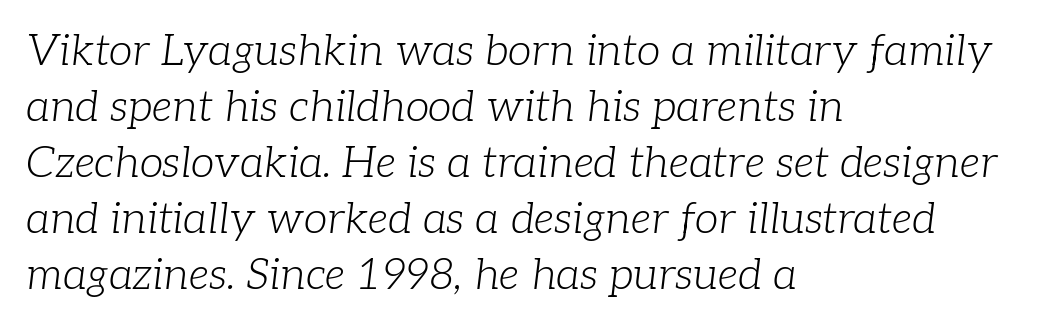
Character widths vary here, with narrow letters taking less room than wide ones. This rendering leaves character spacing at its baseline value. No letter is thick-stroked: the sample isn't bold. Slanted lettering throughout. The rows are spaced the way most documents space them. Unlike a clean sans, this face finishes its strokes with serifs.
